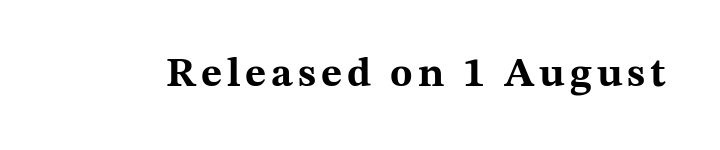
The zone under the glyphs is completely vacant. Looks like regular typesetting: each glyph gets only the width it needs. Unlike a clean sans, this face finishes its strokes with serifs. Style check: upright.
